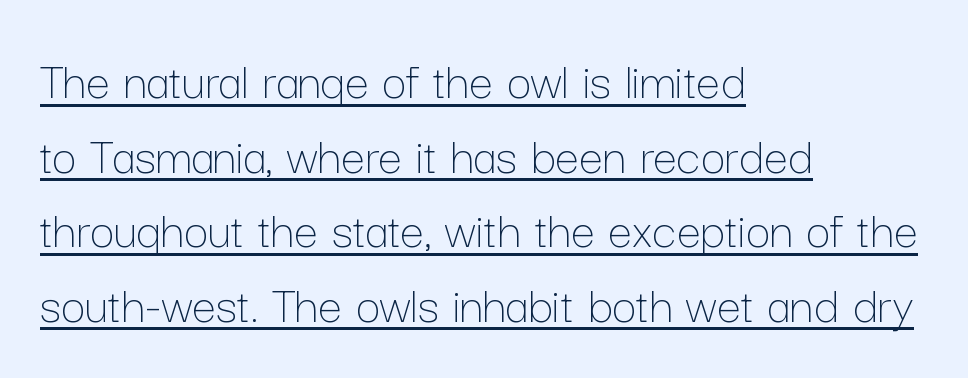
The image shows 54 px thin type, upright; set left-aligned, normal line spacing (1.38x), normal letter spacing, underlined; low stroke contrast and a medium x-height.
